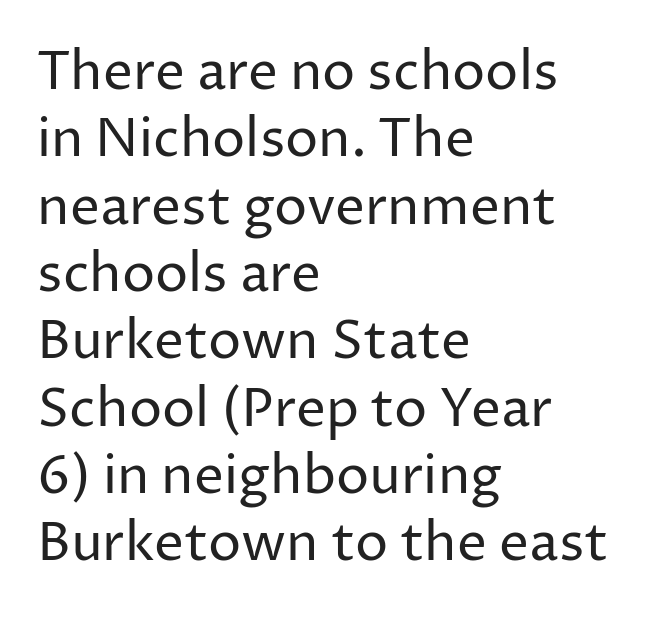
Beneath every word, the page is bare. Is this a heavy cut? Hardly; it is regular or lighter. Ascenders rise straight up at ninety degrees. Note the varied advance widths — an 'i' is clearly narrower than an 'm'.
